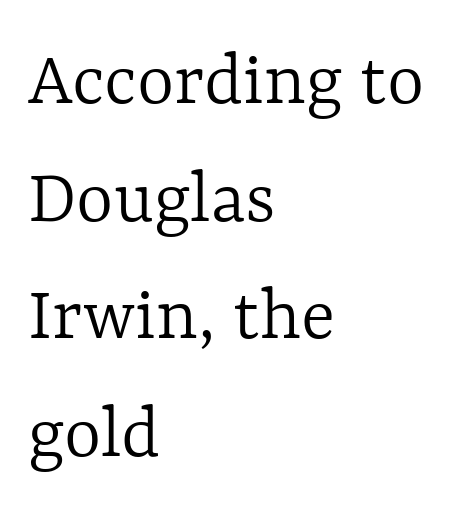
The image shows 80 px light type, upright; set left-aligned, normal line spacing (1.47x), normal letter spacing, not underlined; a medium x-height.
